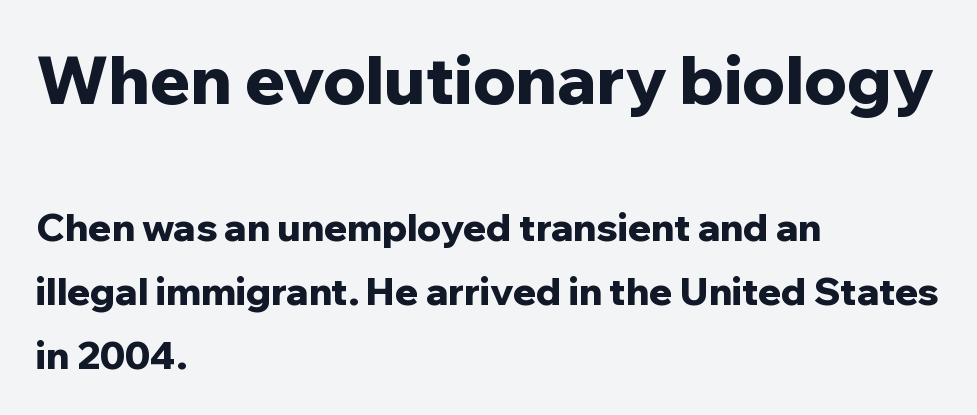
Q: Is the text bold? A: Yes.
Q: Is the text italic (slanted)? A: No, it is upright.
Q: Is the typeface a serif or a sans-serif typeface? A: Sans-serif.
Q: Is the text underlined? A: No.
Q: How is the paragraph aligned? A: Left-aligned.
Q: Is the spacing between letters normal or unusually wide? A: Normal.
Q: Is the spacing between lines tight, normal or loose? A: Normal.
Q: Which block of text is set in a larger size, the first (top) or the second (bottom)? A: The first (top) one.
Q: Width (condensed, normal, or wide)? A: Normal.
Q: Stroke contrast? A: Low.
Q: x-height? A: Medium.
Q: Monospaced? A: No.
